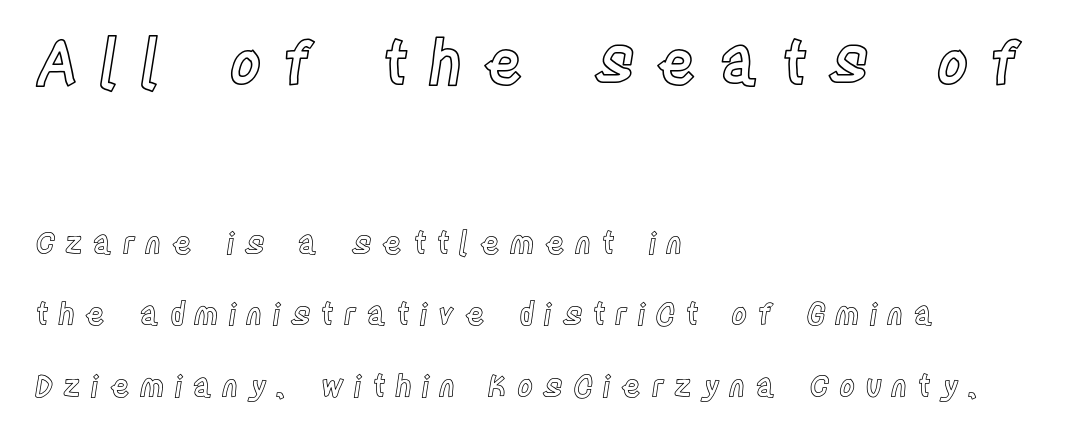
The image shows 61 px condensed type; set left-aligned, loose line spacing (2.39x), unusually wide letter spacing (+0.33 em), not underlined; the first (top) block is 2.03x larger; a large x-height.
